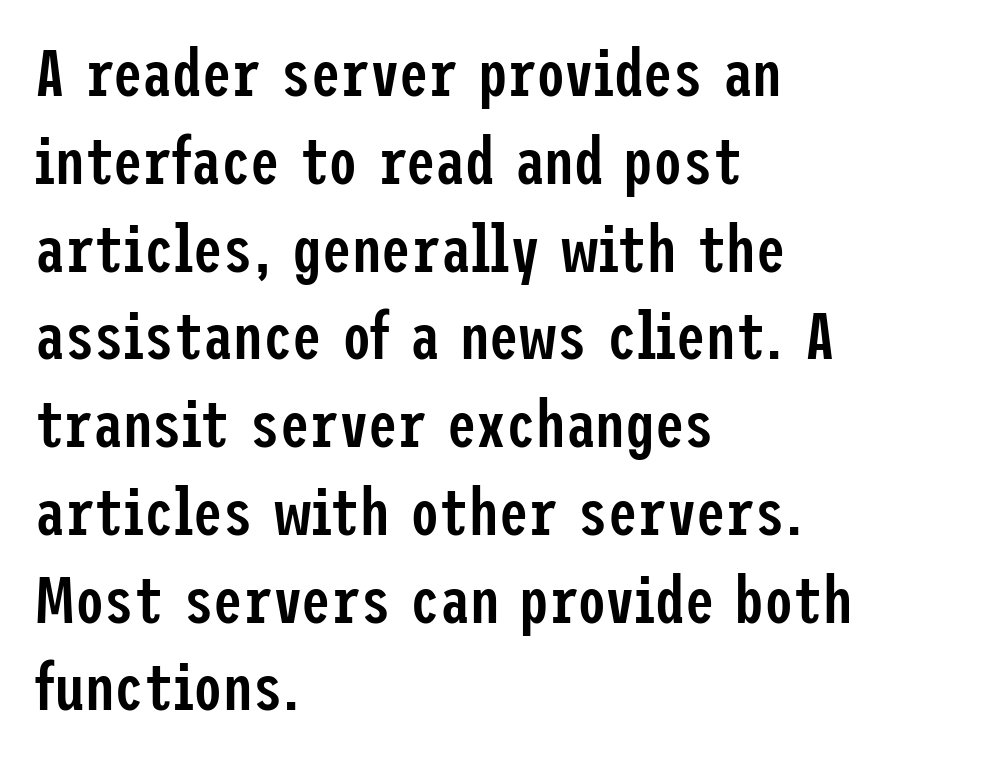
Classification — sans serif. The strip under each line holds only bare page. Students, observe: this is what conventionally led text looks like. Posture: upright roman.
